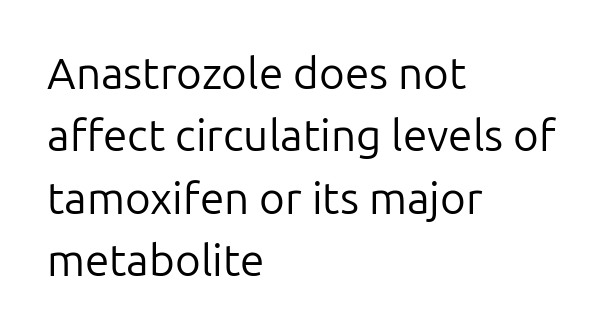
Varying glyph widths throughout — classic text-font behaviour. The ragged edge is on the right, which tells us the setting is flush left. Bold? No — there's no thickening of the strokes. The foot of each line stays bare and open.
